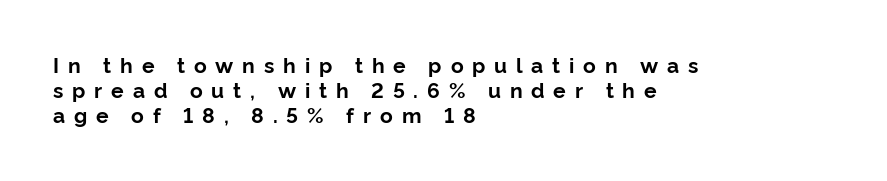
{"italic": "no", "bold": "yes", "underline": "no", "align": "left", "line_spacing_ratio": 1.18, "letter_spacing": "wide", "letter_spacing_em": 0.42, "glyph_px": 21}
